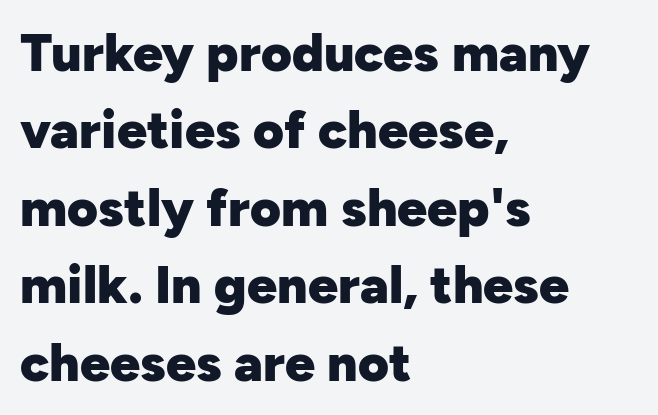
Each glyph is drawn with heavy, bold strokes. These lines were composed using upright roman letters. Just letters on the line, the space beneath them empty. Reading down the column, the eye jumps a familiar distance to each next line.
